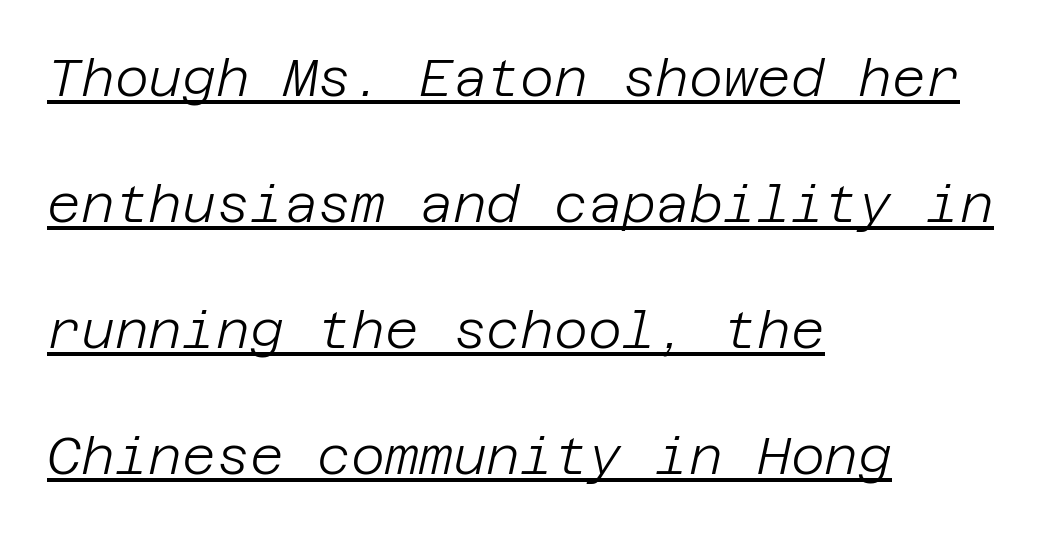
{"italic": "yes", "lean": "right", "slant_degrees": 12, "bold": "no", "weight": "light", "width": "normal", "stroke_contrast": "low", "x_height": "large", "underline": "yes", "align": "left", "line_spacing": "loose", "line_spacing_ratio": 2.42, "letter_spacing": "normal", "letter_spacing_em": 0.0, "glyph_px": 52}
